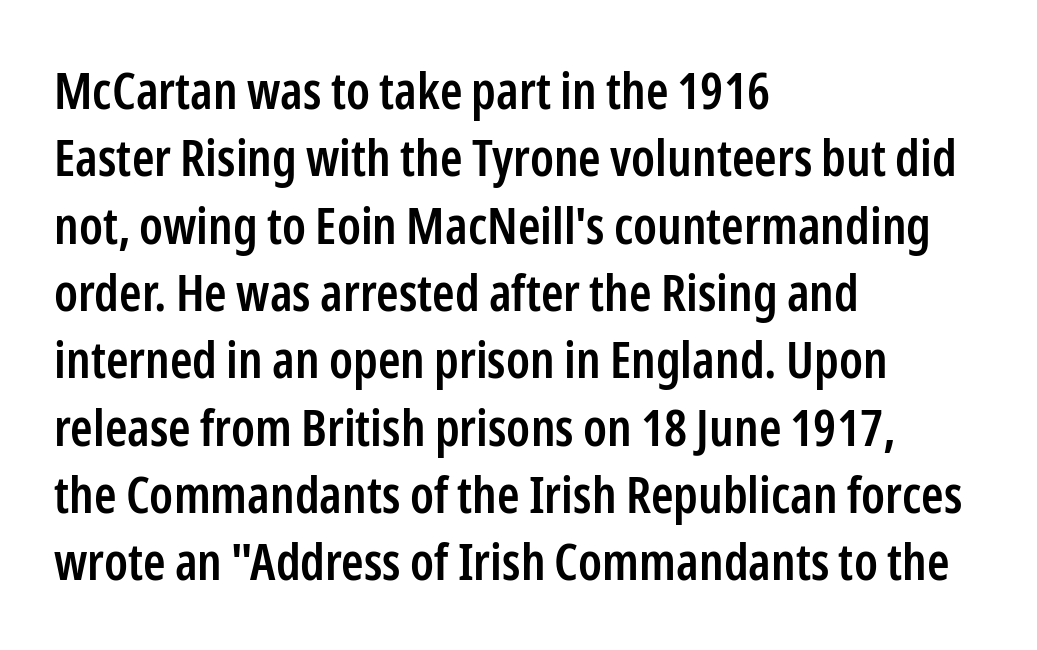
The words here are not underlined. Vertically, the passage feels balanced, rows spaced as you'd expect. Do the characters align in a grid? No, the font is proportional. Horizontal alignment here is leftward, the default for most running prose.
